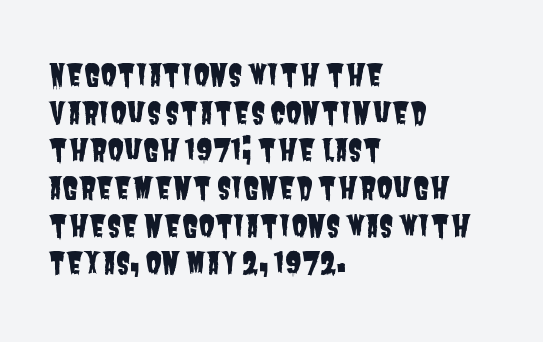
This sample has the flowing, uneven cadence of proportional lettering. The characters display no serif detailing; their extremities are plain. Unmarked baselines from the first word to the last. The type is set solid horizontally, with unmodified tracking. Does the copy run flush right? No — it runs flush left. The passage shown stacks its lines at a standard gap.
